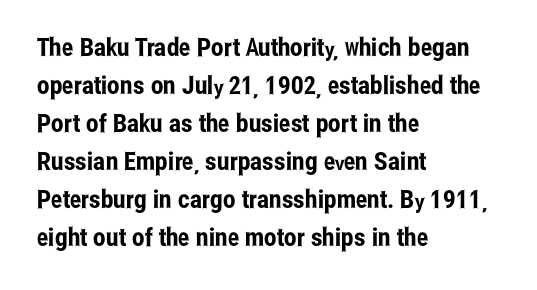
The image shows 25 px text type, upright; set left-aligned, normal line spacing (1.52x), normal letter spacing, not underlined.
